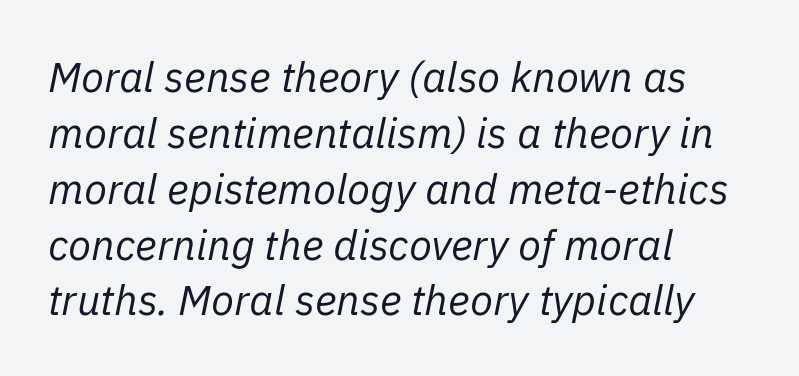
{"italic": "yes", "lean": "right", "slant_degrees": 11, "bold": "no", "weight": "regular", "width": "normal", "stroke_contrast": "low", "x_height": "medium", "monospaced": "no", "underline": "no", "align": "left", "line_spacing": "normal", "line_spacing_ratio": 1.33, "letter_spacing": "normal", "letter_spacing_em": 0.0, "glyph_px": 42}
